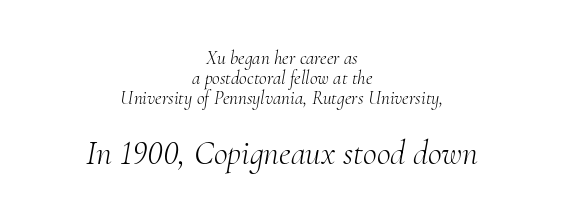
Q: Is the text bold? A: No.
Q: Is the text italic (slanted)? A: Yes, it leans right by about 10 degrees.
Q: Is the typeface a serif or a sans-serif typeface? A: Serif.
Q: Is the text underlined? A: No.
Q: How is the paragraph aligned? A: Centered.
Q: Is the spacing between letters normal or unusually wide? A: Normal.
Q: Is the spacing between lines tight, normal or loose? A: Tight.
Q: Which block of text is set in a larger size, the first (top) or the second (bottom)? A: The second (bottom) one.
Q: Width (condensed, normal, or wide)? A: Normal.
Q: Stroke contrast? A: Medium.
Q: x-height? A: Small.
Q: Monospaced? A: No.
